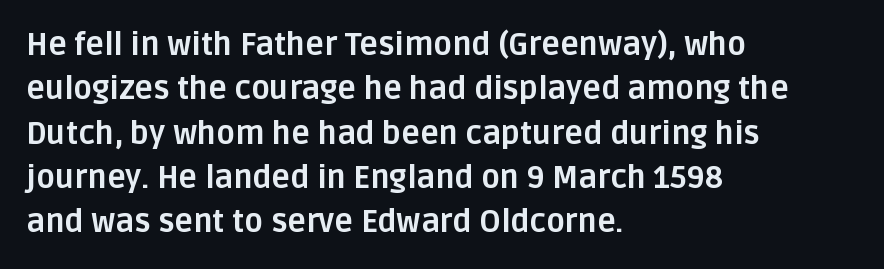
The image shows 31 px bold sans-serif type, upright; set left-aligned, normal line spacing (1.43x), normal letter spacing, not underlined; low stroke contrast and a large x-height.
